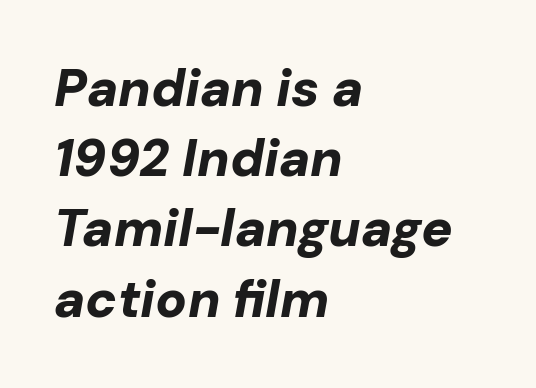
Q: Is the text bold? A: Yes.
Q: Is the text italic (slanted)? A: Yes, it leans right by about 10 degrees.
Q: Is the text underlined? A: No.
Q: How is the paragraph aligned? A: Left-aligned.
Q: Is the spacing between letters normal or unusually wide? A: Normal.
Q: Is the spacing between lines tight, normal or loose? A: Normal.
Q: Width (condensed, normal, or wide)? A: Normal.
Q: Stroke contrast? A: Low.
Q: x-height? A: Medium.
Q: Monospaced? A: No.
